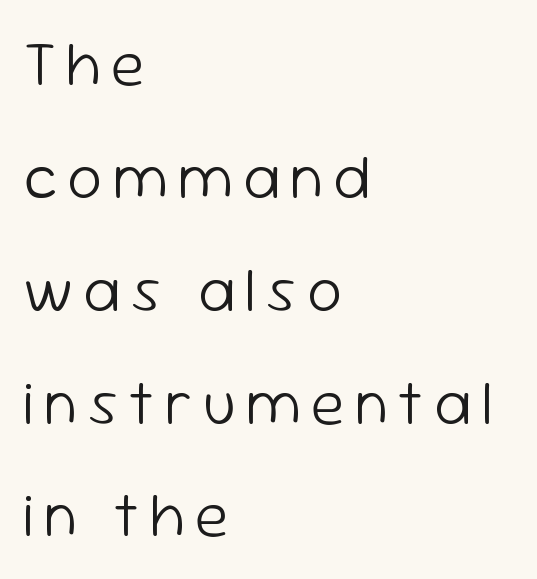
This sample uses an upright cut, with every glyph sitting square on the baseline. These lines are rendered in a variable-pitch font. Heaviness? Minimal to ordinary, like unemphasized prose. The ragged edge is on the right, which tells us the setting is flush left. Just letters on the line, the space beneath them empty. Stroke terminals: plain, sans-serif.
